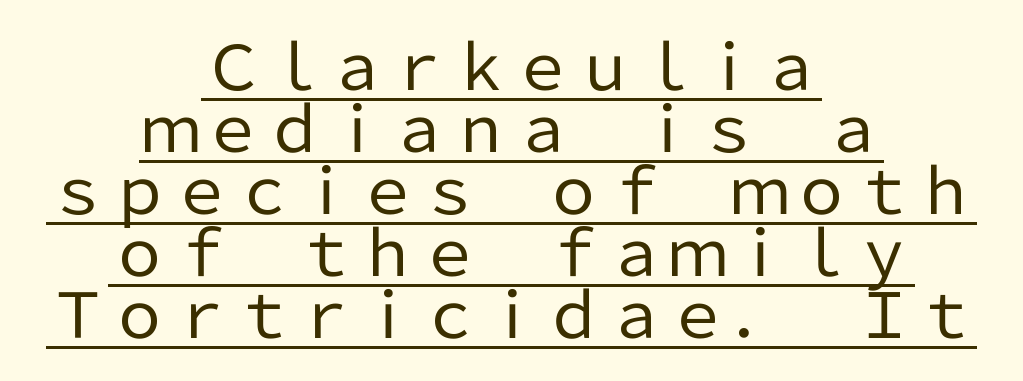
{"serif": "no", "italic": "no", "bold": "no", "weight": "regular", "width": "normal", "stroke_contrast": "low", "x_height": "medium", "monospaced": "no", "underline": "yes", "align": "center", "line_spacing": "tight", "line_spacing_ratio": 1.0, "letter_spacing": "normal", "letter_spacing_em": 0.0, "glyph_px": 62}
